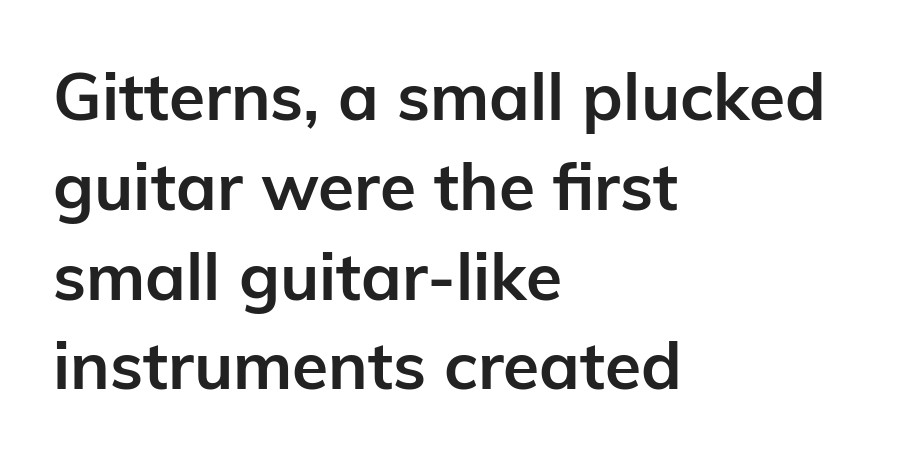
{"serif": "no", "italic": "no", "bold": "yes", "weight": "semibold", "width": "normal", "stroke_contrast": "low", "x_height": "medium", "monospaced": "no", "underline": "no", "align": "left", "line_spacing": "normal", "line_spacing_ratio": 1.36, "letter_spacing": "normal", "letter_spacing_em": 0.0, "glyph_px": 66}
